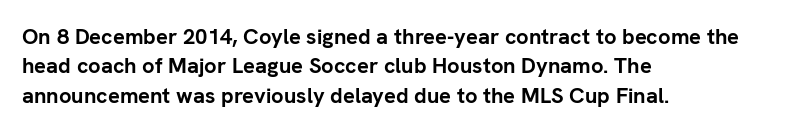
The image shows 22 px bold type, upright; set left-aligned, normal line spacing (1.33x), normal letter spacing, not underlined.
